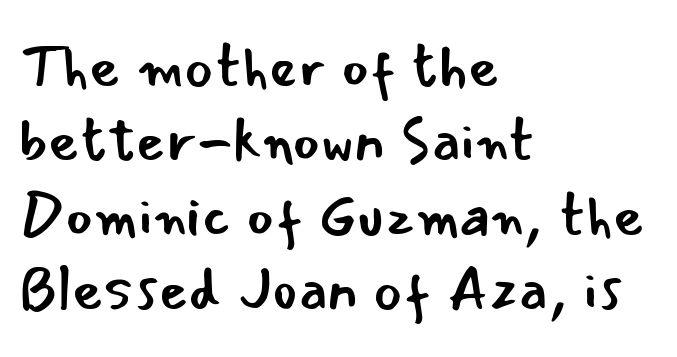
The image shows 60 px regular-weight sans-serif type, upright; set left-aligned, line spacing 1.24x, normal letter spacing, not underlined; low stroke contrast and a small x-height.
